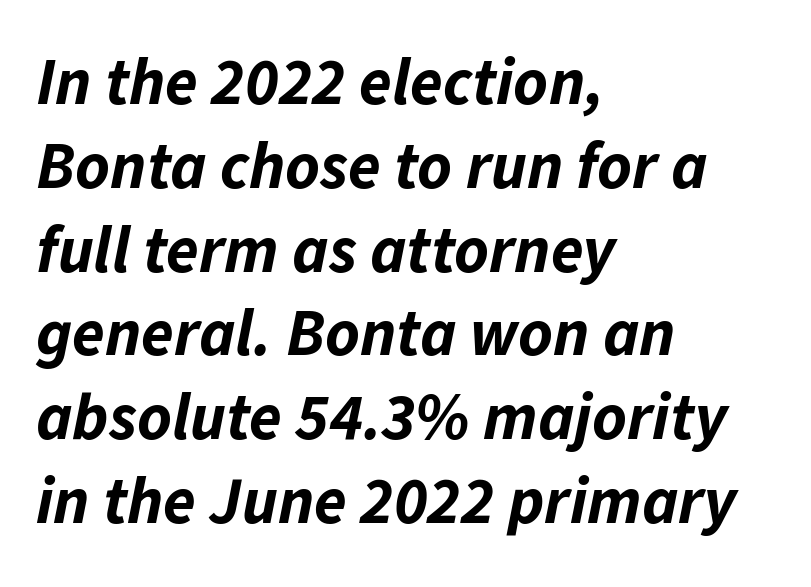
Q: Is the text bold? A: Yes.
Q: Is the text italic (slanted)? A: Yes, it leans right by about 11 degrees.
Q: Is the text underlined? A: No.
Q: How is the paragraph aligned? A: Left-aligned.
Q: Is the spacing between letters normal or unusually wide? A: Normal.
Q: Is the spacing between lines tight, normal or loose? A: Normal.
Q: Width (condensed, normal, or wide)? A: Normal.
Q: Stroke contrast? A: Low.
Q: x-height? A: Medium.
Q: Monospaced? A: No.
